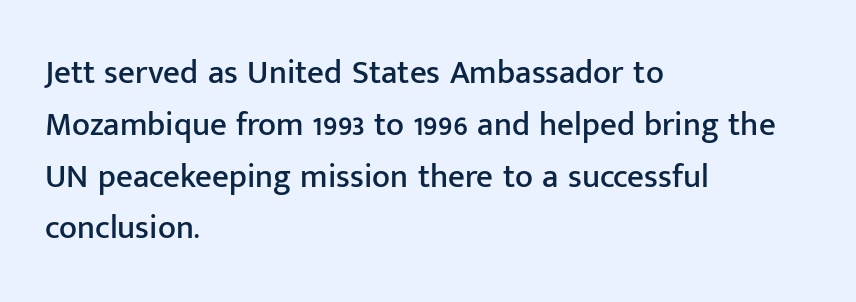
The foot of each line stays bare and open. The type sits square on the baseline with zero lean. The lines are quadded left. The rendering keeps characters at their native spacing. Regarding serifs, this sample does without them.
